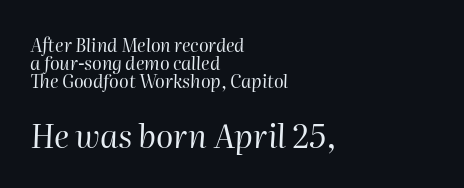
The image shows 32 px regular-weight type, italic (leaning right); set left-aligned, tight line spacing (1.0x), normal letter spacing, not underlined; the second (bottom) block is 1.78x larger; high stroke contrast and a medium x-height.
